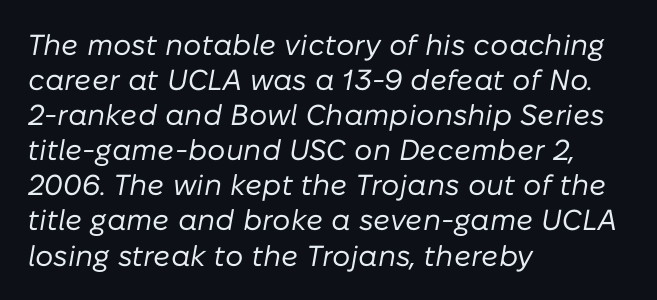
The image shows 29 px regular-weight type, italic (leaning right); set left-aligned, line spacing 1.21x, normal letter spacing, not underlined; low stroke contrast and a medium x-height.
